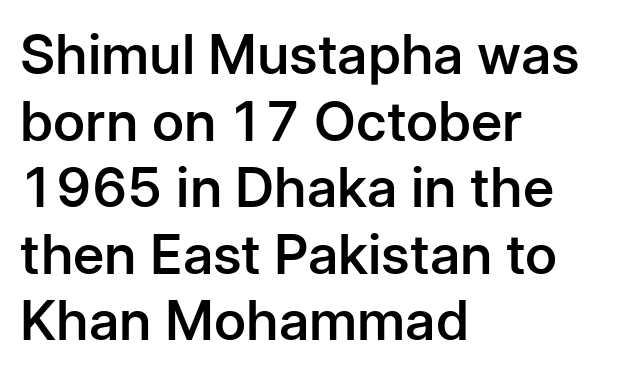
Are there feet on the stems? There aren't — it's a sans. A typesetter would call this proportional, since set widths differ per character. The characters look somewhat weighty, a semibold short of true bold. The glyphs are unaccompanied by any horizontal stroke below them. The ragged edge is on the right, which tells us the setting is flush left.
